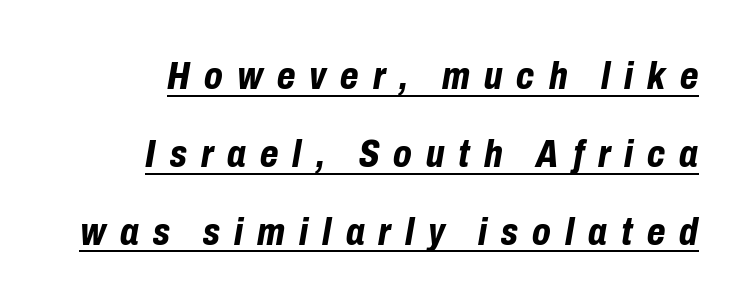
The image shows 38 px bold, condensed type, italic (leaning right); set loose line spacing (2.05x), unusually wide letter spacing (+0.37 em), underlined; low stroke contrast and a medium x-height.
